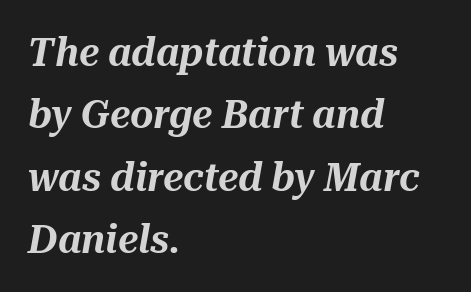
{"italic": "yes", "lean": "right", "slant_degrees": 10, "width": "normal", "stroke_contrast": "medium", "x_height": "medium", "monospaced": "no", "underline": "no", "align": "left", "line_spacing": "normal", "line_spacing_ratio": 1.56, "letter_spacing": "normal", "letter_spacing_em": 0.0, "glyph_px": 40}
